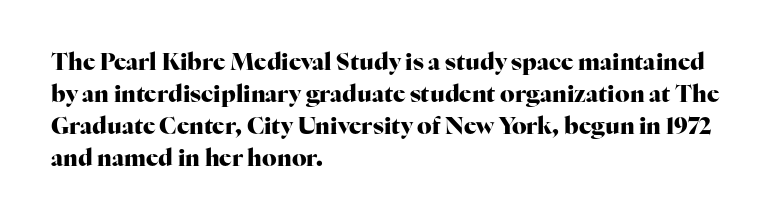
{"italic": "no", "bold": "yes", "underline": "no", "align": "left", "line_spacing": "normal", "line_spacing_ratio": 1.39, "letter_spacing": "normal", "letter_spacing_em": 0.0, "glyph_px": 23}
